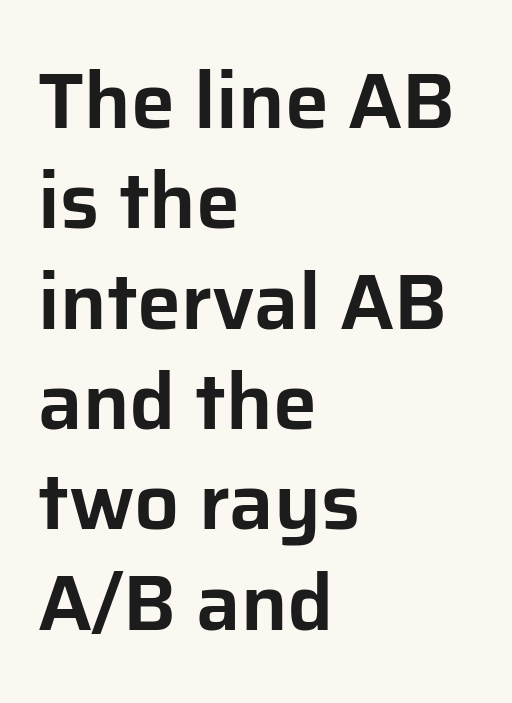
{"serif": "no", "italic": "no", "width": "normal", "stroke_contrast": "low", "x_height": "medium", "monospaced": "no", "underline": "no", "align": "left", "line_spacing": "normal", "line_spacing_ratio": 1.27, "letter_spacing": "normal", "letter_spacing_em": 0.0, "glyph_px": 79}
